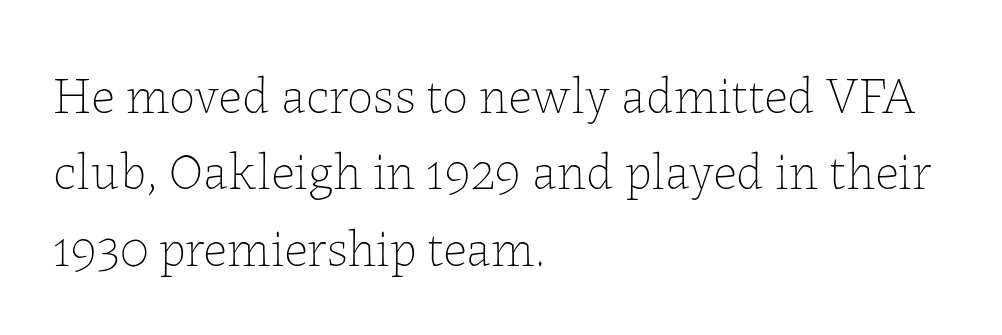
Check the space under the baseline: it is left empty. This sample uses plain, unmodified letter spacing. Posture: straight, roman, zero tilt. These lines are rendered in a variable-pitch font.
